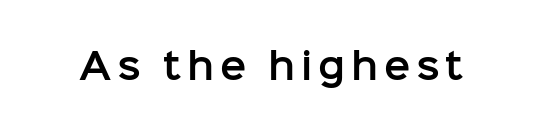
Q: Is the text italic (slanted)? A: No, it is upright.
Q: Is the typeface a serif or a sans-serif typeface? A: Sans-serif.
Q: Is the text underlined? A: No.
Q: Width (condensed, normal, or wide)? A: Normal.
Q: Stroke contrast? A: Low.
Q: x-height? A: Medium.
Q: Monospaced? A: No.
